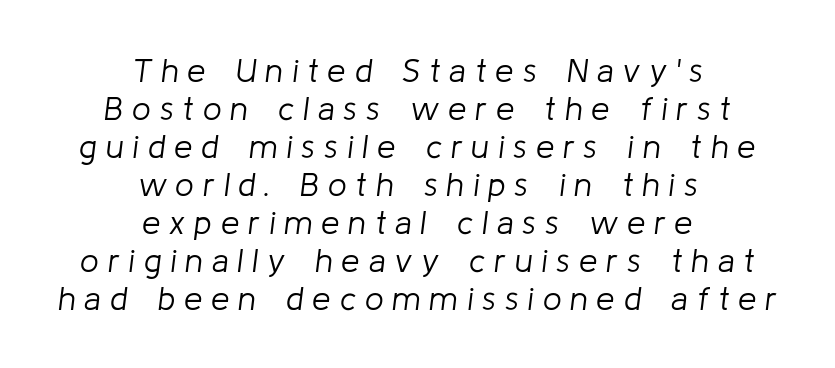
The image shows 33 px light type, italic (leaning right); set centered, tight line spacing (1.15x), unusually wide letter spacing (+0.27 em), not underlined; low stroke contrast and a medium x-height.
